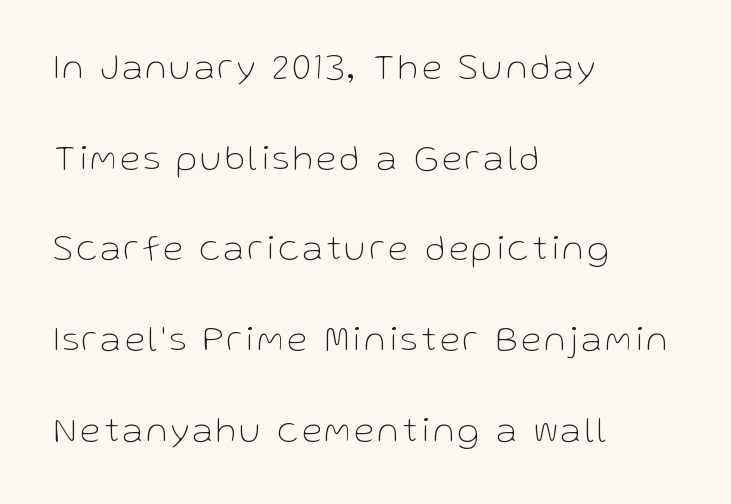
The image shows 37 px thin sans-serif type, upright; set left-aligned, loose line spacing (2.45x), not underlined; low stroke contrast and a medium x-height.
